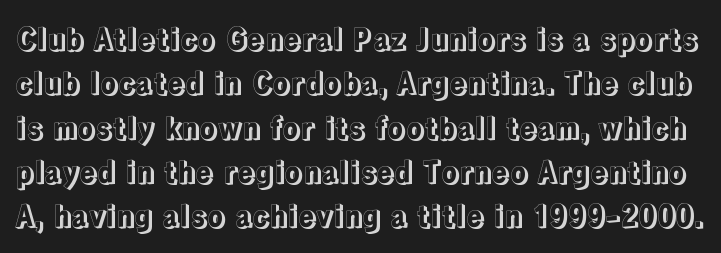
The gaps between neighbouring characters are ordinary and unremarkable. Do the letters lean? They stand straight. The space beneath each line is pristine and unruled. The face used here is proportionally spaced, like ordinary book or web type. Honestly, the row spacing looks completely unremarkable.
